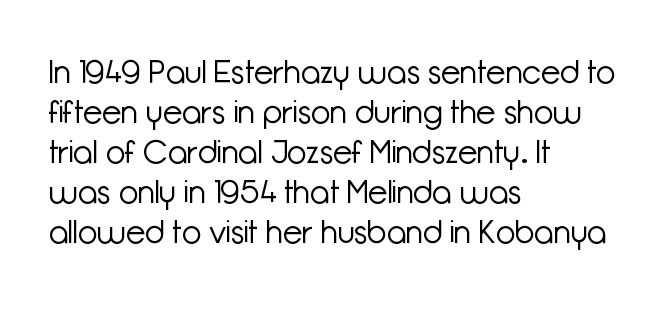
The image shows 32 px light sans-serif type, upright; set left-aligned, normal line spacing (1.25x), normal letter spacing, not underlined; low stroke contrast and a medium x-height.
